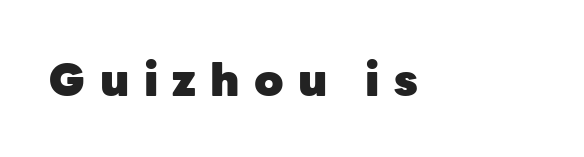
Q: Is the text bold? A: Yes.
Q: Is the text italic (slanted)? A: No, it is upright.
Q: Is the typeface a serif or a sans-serif typeface? A: Sans-serif.
Q: Is the text underlined? A: No.
Q: Is the spacing between letters normal or unusually wide? A: Unusually wide.
Q: Width (condensed, normal, or wide)? A: Normal.
Q: Stroke contrast? A: Low.
Q: x-height? A: Medium.
Q: Monospaced? A: No.
